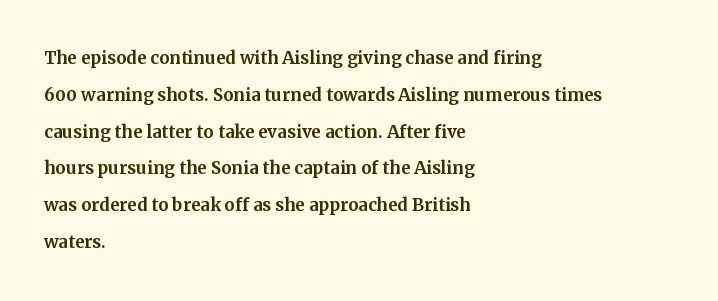
{"italic": "no", "underline": "no", "align": "left", "line_spacing": "normal", "line_spacing_ratio": 1.6, "letter_spacing": "normal", "letter_spacing_em": 0.0, "glyph_px": 23}
